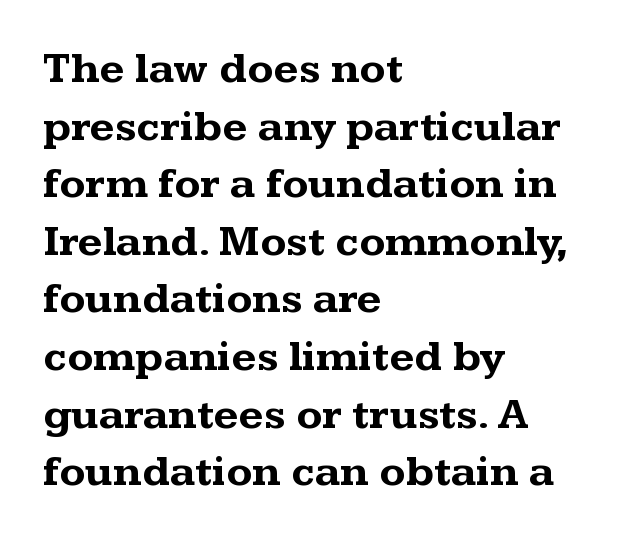
{"serif": "yes", "italic": "no", "bold": "yes", "weight": "bold", "width": "wide", "stroke_contrast": "medium", "x_height": "medium", "monospaced": "no", "underline": "no", "align": "left", "line_spacing": "normal", "line_spacing_ratio": 1.34, "letter_spacing": "normal", "letter_spacing_em": 0.0, "glyph_px": 43}
